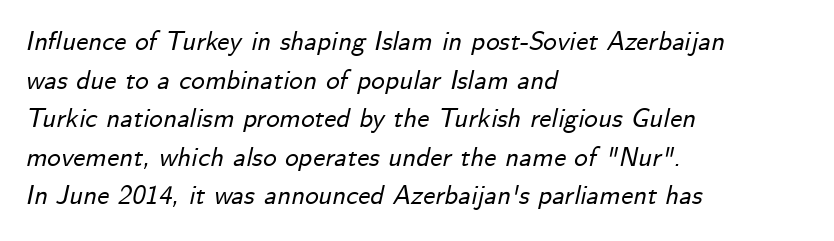
{"italic": "yes", "lean": "right", "slant_degrees": 12, "underline": "no", "align": "left", "line_spacing": "normal", "line_spacing_ratio": 1.43, "letter_spacing": "normal", "letter_spacing_em": 0.0, "glyph_px": 27}
